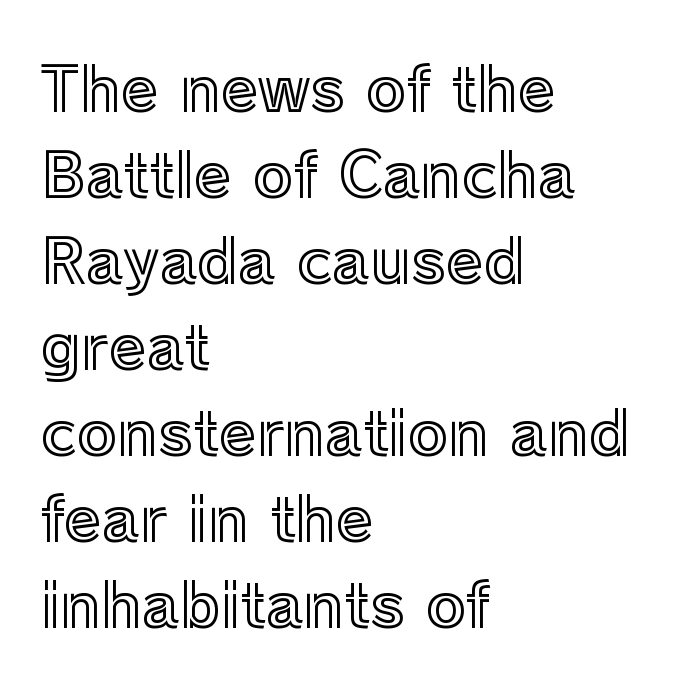
The image shows 61 px text type, upright; set left-aligned, normal line spacing (1.41x), normal letter spacing, not underlined; a medium x-height.
